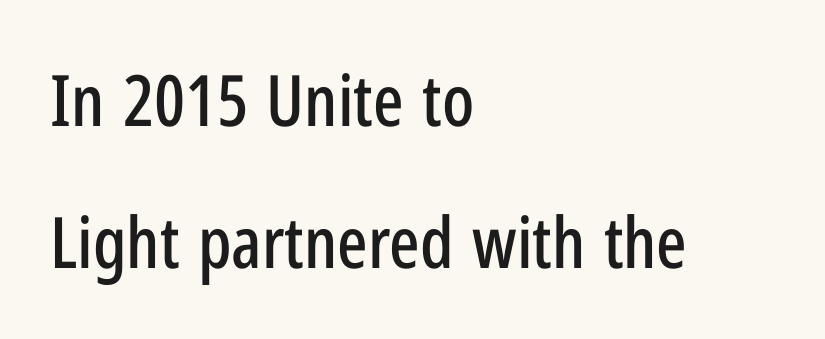
The image shows 71 px condensed sans-serif type, upright; set left-aligned, loose line spacing (2.0x), normal letter spacing, not underlined; low stroke contrast and a medium x-height.
